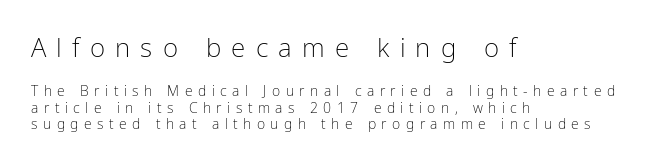
Q: Is the text bold? A: No.
Q: Is the text italic (slanted)? A: No, it is upright.
Q: Is the text underlined? A: No.
Q: How is the paragraph aligned? A: Left-aligned.
Q: Is the spacing between letters normal or unusually wide? A: Unusually wide.
Q: Which block of text is set in a larger size, the first (top) or the second (bottom)? A: The first (top) one.
